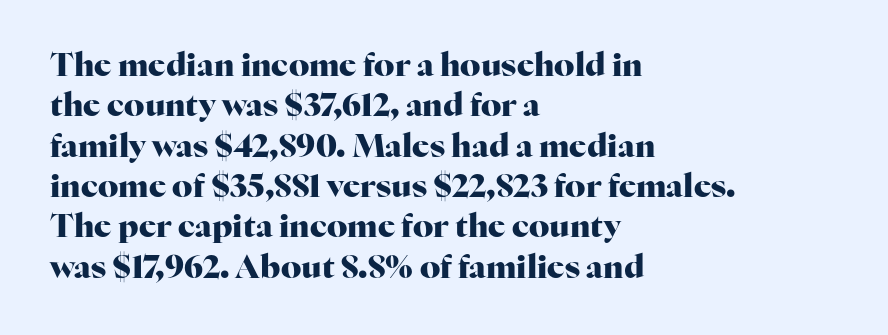
The letters advance in unequal steps, a hallmark of proportional type. Every row of glyphs begins at an identical x-position on the left. The characters look thick and weighty, a clear bold. The glyphs in this specimen are seriffed. Vertically, the passage feels balanced, rows spaced as you'd expect.
